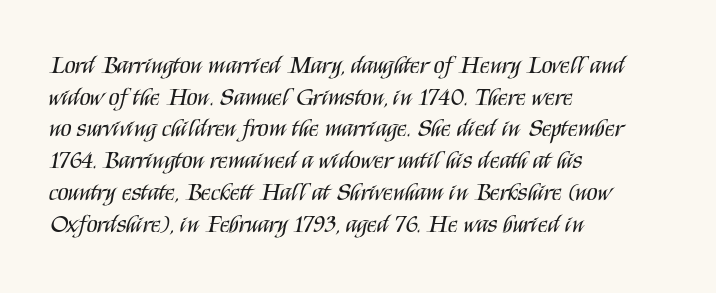
{"bold": "no", "underline": "no", "align": "left", "line_spacing": "normal", "line_spacing_ratio": 1.27, "letter_spacing": "normal", "letter_spacing_em": 0.0, "glyph_px": 25}
